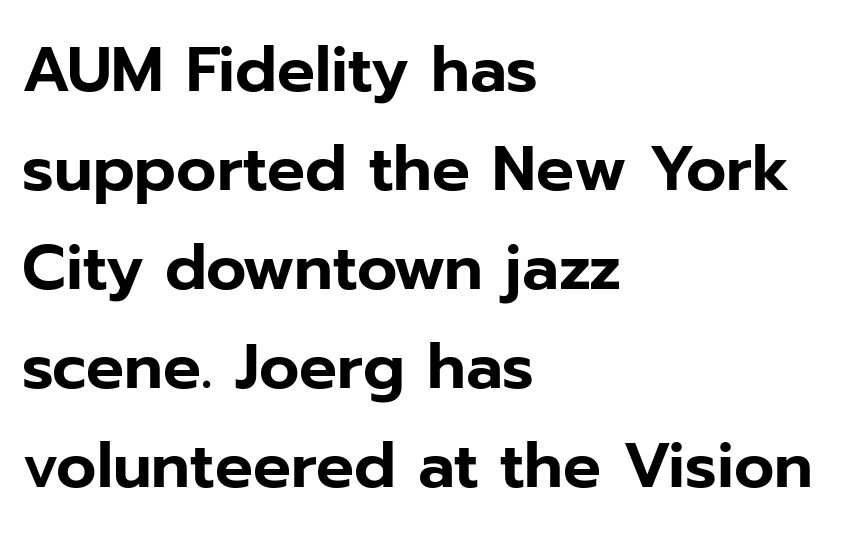
{"serif": "no", "italic": "no", "width": "normal", "stroke_contrast": "low", "x_height": "medium", "monospaced": "no", "underline": "no", "align": "left", "line_spacing": "normal", "line_spacing_ratio": 1.57, "letter_spacing": "normal", "letter_spacing_em": 0.0, "glyph_px": 63}
